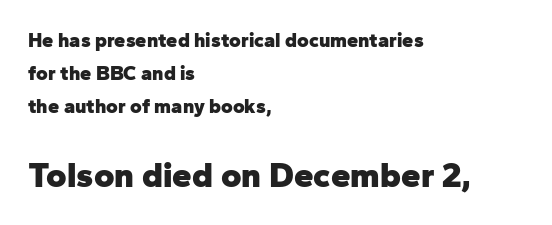
The type sits square on the baseline with zero lean. The face used here has the dense, thick strokes of a bold. The baseline area is clear. Honestly, the letter spacing is just normal — you wouldn't notice it. Interline gaps are of average width in this sample. The designer gave the closing block more size than the opening block.
